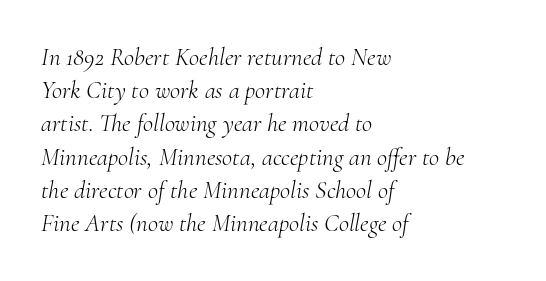
Q: Is the text bold? A: No.
Q: Is the text italic (slanted)? A: Yes, it leans right by about 10 degrees.
Q: Is the text underlined? A: No.
Q: How is the paragraph aligned? A: Left-aligned.
Q: Is the spacing between letters normal or unusually wide? A: Normal.
Q: Is the spacing between lines tight, normal or loose? A: Normal.
